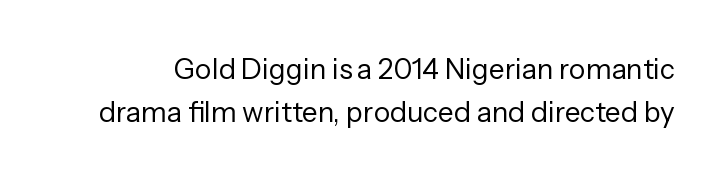
Q: Is the text bold? A: No.
Q: Is the text italic (slanted)? A: No, it is upright.
Q: Is the typeface a serif or a sans-serif typeface? A: Sans-serif.
Q: Is the text underlined? A: No.
Q: Is the spacing between letters normal or unusually wide? A: Normal.
Q: Is the spacing between lines tight, normal or loose? A: Normal.
Q: Width (condensed, normal, or wide)? A: Normal.
Q: Stroke contrast? A: Low.
Q: x-height? A: Medium.
Q: Monospaced? A: No.
